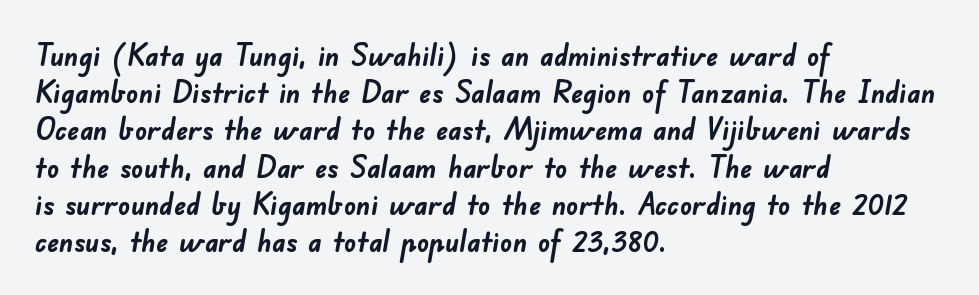
Plain, unruled lines of type. The rendering uses natural spacing where letterforms have individual widths. The text block is weighted toward the left margin, trailing off unevenly rightward. Observe the ordinary spacing: letters are neighbours, not strangers.
